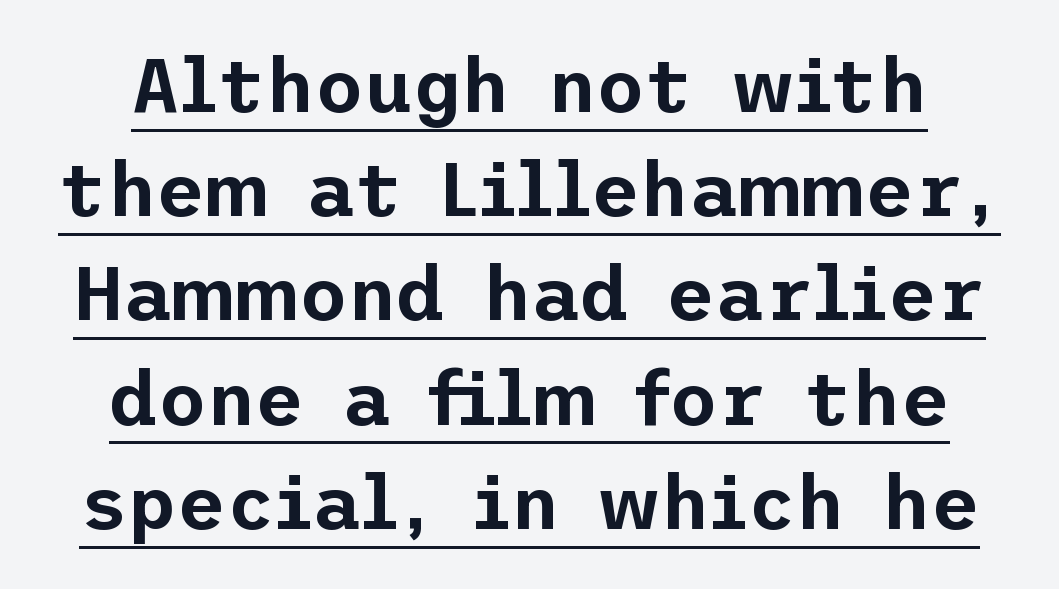
{"serif": "no", "italic": "no", "width": "normal", "stroke_contrast": "low", "x_height": "medium", "underline": "yes", "line_spacing": "normal", "line_spacing_ratio": 1.39, "letter_spacing": "normal", "letter_spacing_em": 0.0, "glyph_px": 75}
